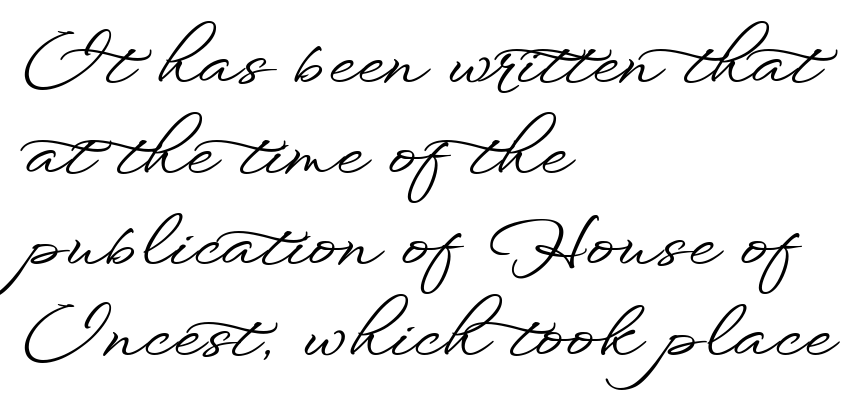
{"serif": "no", "width": "wide", "stroke_contrast": "low", "x_height": "small", "monospaced": "no", "underline": "no", "align": "left", "line_spacing": "normal", "line_spacing_ratio": 1.3, "letter_spacing": "normal", "letter_spacing_em": 0.0, "glyph_px": 70}
